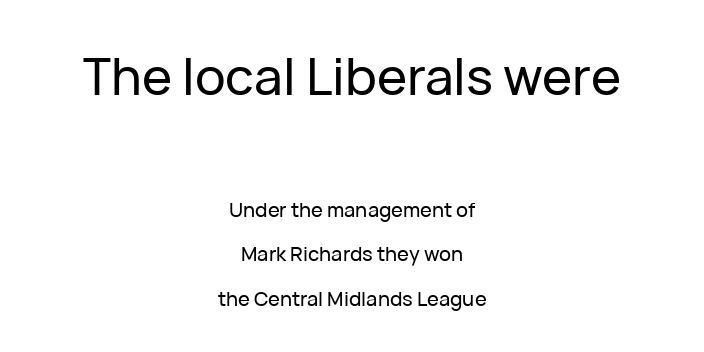
{"serif": "no", "italic": "no", "width": "normal", "stroke_contrast": "low", "x_height": "medium", "monospaced": "no", "underline": "no", "align": "center", "line_spacing": "loose", "line_spacing_ratio": 2.23, "letter_spacing": "normal", "letter_spacing_em": 0.0, "larger_block": "first", "size_ratio": 2.55, "glyph_px": 51}
